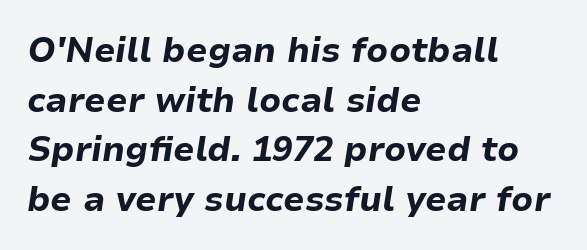
The image shows 34 px bold type, italic (leaning right); set left-aligned, normal line spacing (1.46x), normal letter spacing, not underlined; low stroke contrast and a medium x-height.
